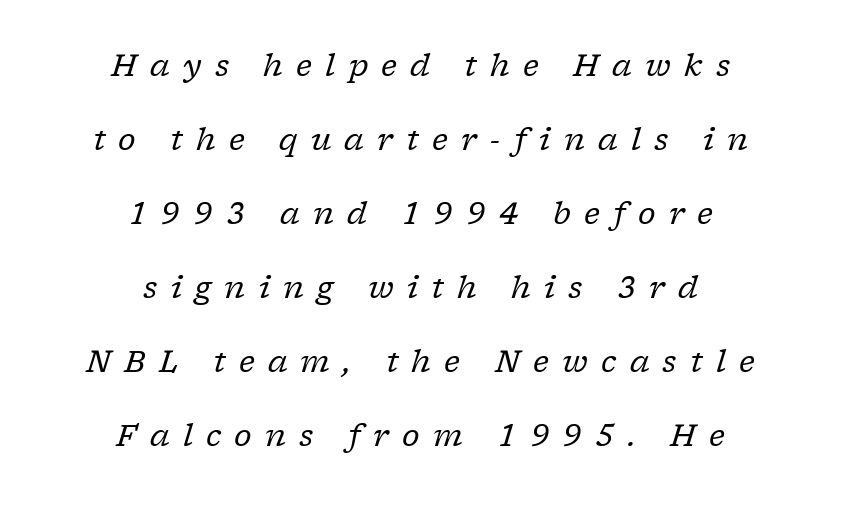
The image shows 30 px regular-weight serif type, italic (leaning right); set centered, loose line spacing (2.47x), unusually wide letter spacing (+0.44 em), not underlined; low stroke contrast and a medium x-height.
